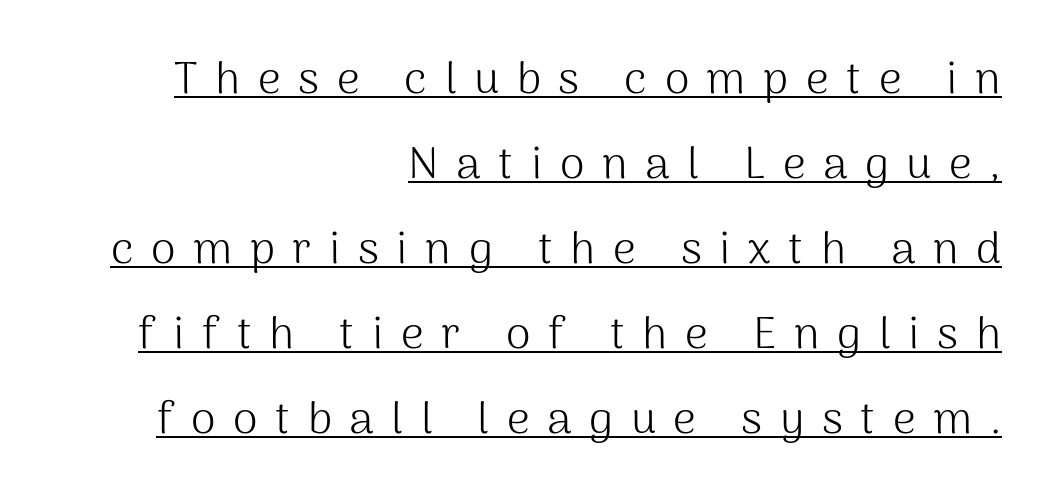
Observe the absence of serifs on each vertical stroke in this sample. Heaviness? Minimal to ordinary, like unemphasized prose. You could not count columns in this text — the font is proportionally spaced. This is roman type, the default non-slanted kind.
